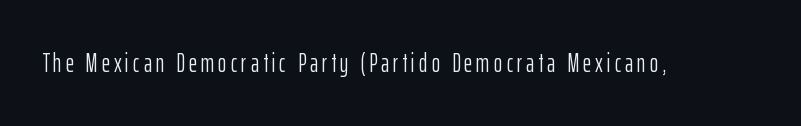
{"italic": "no", "bold": "no", "underline": "no", "glyph_px": 26}
